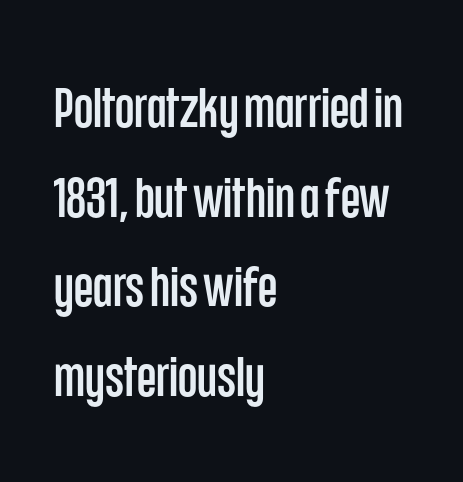
The image shows 56 px condensed sans-serif type, upright; set left-aligned, normal line spacing (1.6x), normal letter spacing, not underlined; low stroke contrast and a large x-height.
